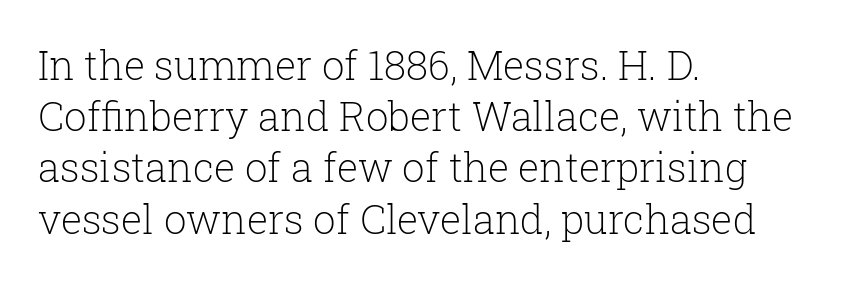
The image shows 40 px light serif type, upright; set left-aligned, normal line spacing (1.28x), normal letter spacing, not underlined; low stroke contrast and a medium x-height.
